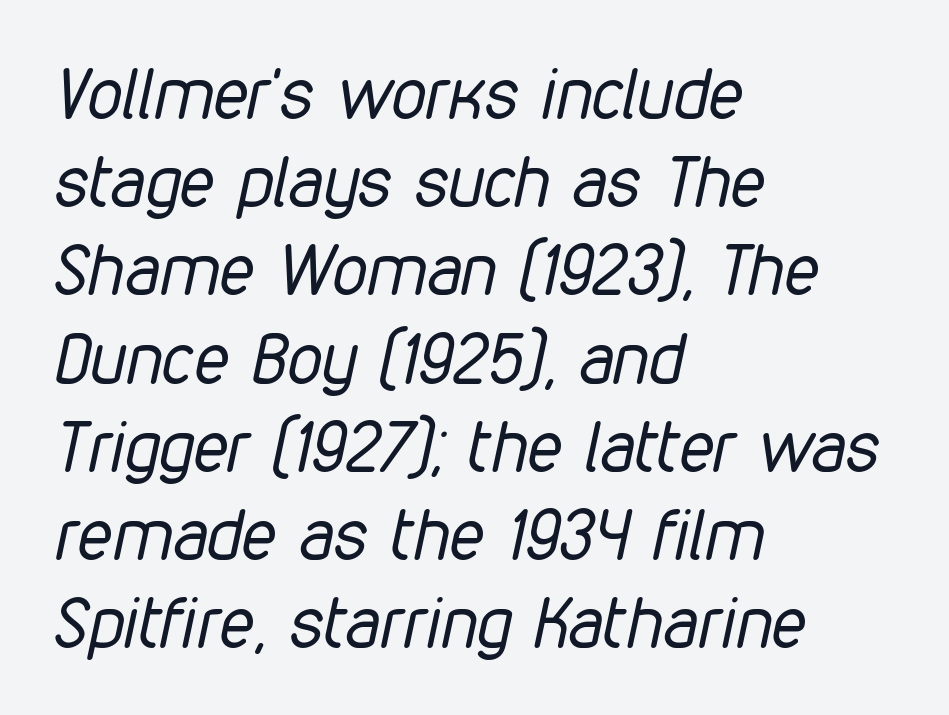
{"italic": "yes", "lean": "right", "slant_degrees": 12, "bold": "no", "weight": "regular", "width": "condensed", "stroke_contrast": "low", "x_height": "medium", "monospaced": "no", "underline": "no", "align": "left", "line_spacing": "normal", "line_spacing_ratio": 1.26, "letter_spacing": "normal", "letter_spacing_em": 0.0, "glyph_px": 70}
